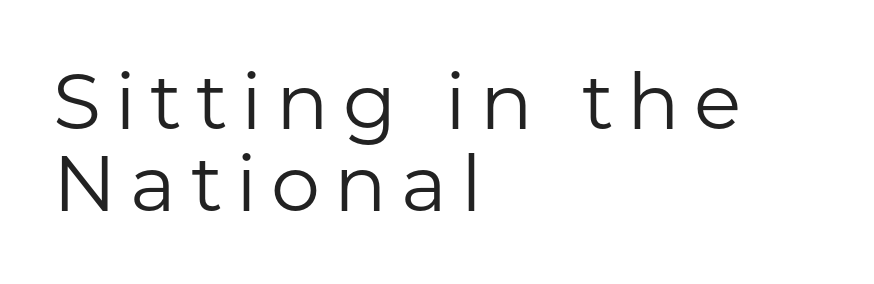
{"serif": "no", "italic": "no", "bold": "no", "weight": "regular", "width": "normal", "stroke_contrast": "low", "x_height": "medium", "monospaced": "no", "underline": "no", "align": "left", "line_spacing": "tight", "line_spacing_ratio": 1.05, "glyph_px": 78}
